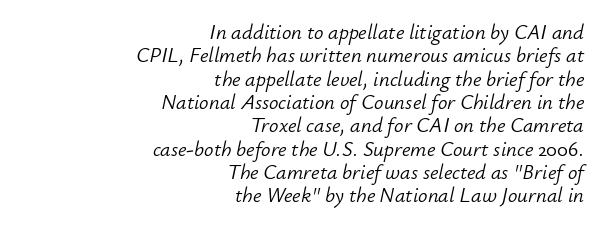
{"italic": "yes", "lean": "right", "slant_degrees": 12, "bold": "no", "underline": "no", "align": "right", "line_spacing": "tight", "line_spacing_ratio": 1.11, "letter_spacing": "normal", "letter_spacing_em": 0.0, "glyph_px": 21}
